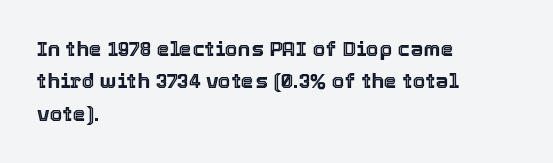
Glyph-to-glyph distance matches everyday printed text. Upright lettering throughout. Notice how descenders clear the ascenders below comfortably — that's standard leading. The strip under each line holds only bare page. Layout note: lines flush left.
